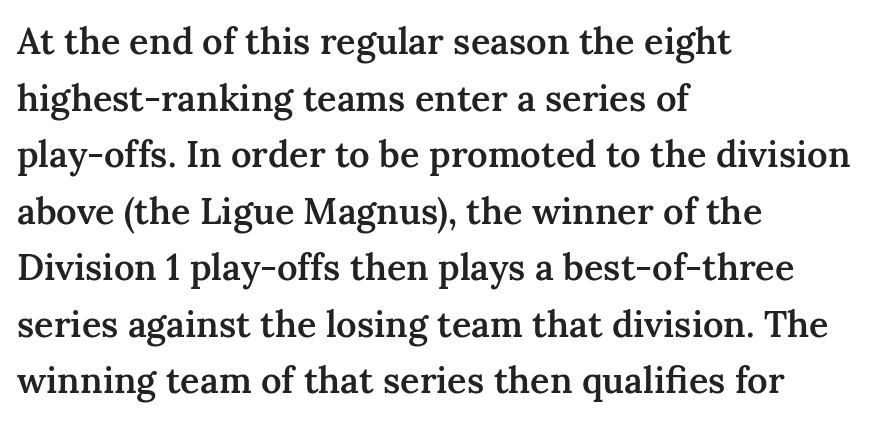
The letters carry serifs — small finishing strokes at the ends of their stems. Nope, not italic — everything's standing straight. Character widths vary here, with narrow letters taking less room than wide ones. The lines sit at an ordinary, default distance from one another.
